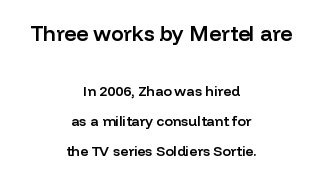
Q: Is the text bold? A: Semi-bold.
Q: Is the text italic (slanted)? A: No, it is upright.
Q: Is the text underlined? A: No.
Q: How is the paragraph aligned? A: Centered.
Q: Is the spacing between letters normal or unusually wide? A: Normal.
Q: Is the spacing between lines tight, normal or loose? A: Loose.
Q: Which block of text is set in a larger size, the first (top) or the second (bottom)? A: The first (top) one.
